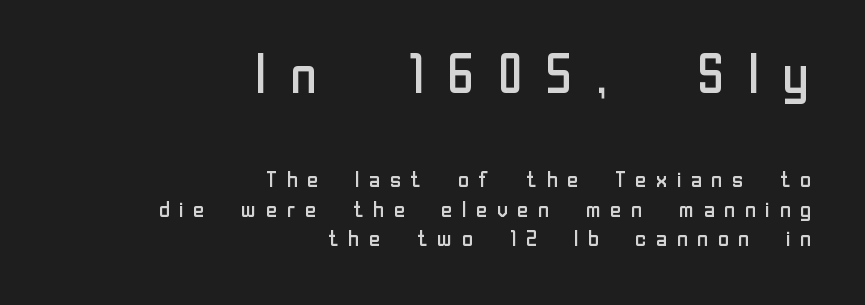
{"serif": "no", "italic": "no", "bold": "no", "weight": "regular", "width": "normal", "stroke_contrast": "low", "x_height": "medium", "monospaced": "no", "underline": "no", "align": "right", "line_spacing": "normal", "line_spacing_ratio": 1.36, "letter_spacing": "wide", "letter_spacing_em": 0.35, "larger_block": "first", "size_ratio": 2.45, "glyph_px": 54}
